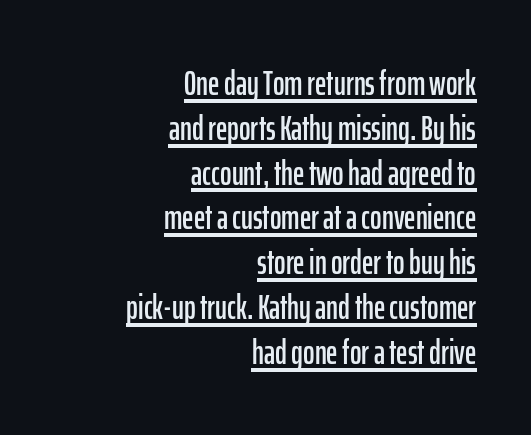
{"serif": "no", "italic": "no", "width": "condensed", "stroke_contrast": "low", "x_height": "medium", "monospaced": "no", "underline": "yes", "align": "right", "line_spacing": "normal", "line_spacing_ratio": 1.28, "letter_spacing": "normal", "letter_spacing_em": 0.0, "glyph_px": 35}
